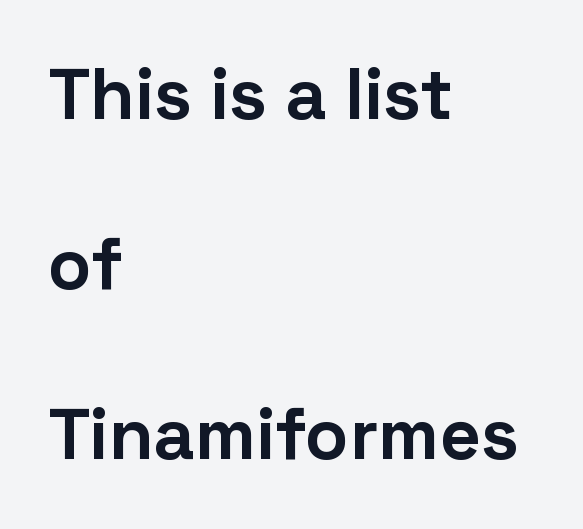
Q: Is the text bold? A: Yes.
Q: Is the text italic (slanted)? A: No, it is upright.
Q: Is the typeface a serif or a sans-serif typeface? A: Sans-serif.
Q: Is the text underlined? A: No.
Q: How is the paragraph aligned? A: Left-aligned.
Q: Is the spacing between letters normal or unusually wide? A: Normal.
Q: Is the spacing between lines tight, normal or loose? A: Loose.
Q: Width (condensed, normal, or wide)? A: Normal.
Q: Stroke contrast? A: Low.
Q: x-height? A: Medium.
Q: Monospaced? A: No.
